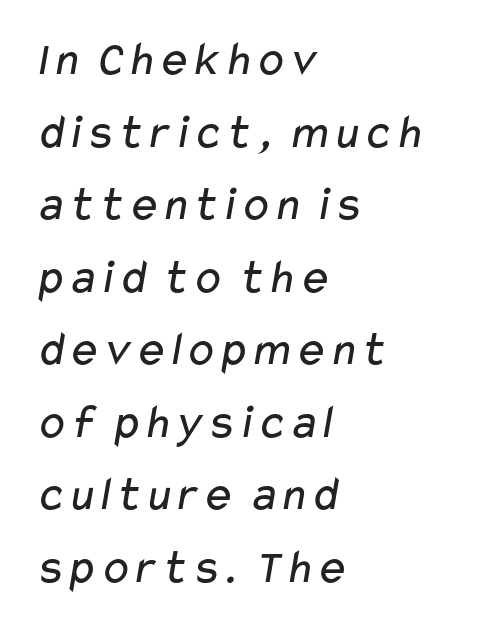
{"serif": "no", "bold": "no", "weight": "regular", "width": "wide", "stroke_contrast": "low", "x_height": "medium", "monospaced": "no", "underline": "no", "align": "left", "line_spacing": "normal", "line_spacing_ratio": 1.48, "letter_spacing": "normal", "letter_spacing_em": 0.0, "glyph_px": 49}
